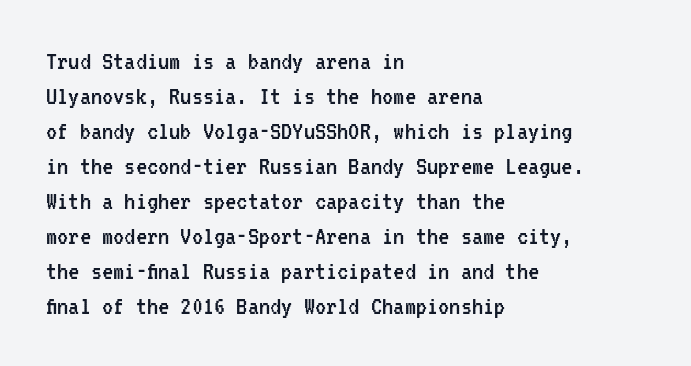
The image shows 28 px regular-weight, condensed sans-serif type, upright, monospaced; set left-aligned, normal line spacing (1.25x), normal letter spacing, not underlined; low stroke contrast and a medium x-height.
